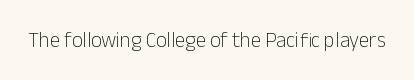
The image shows 21 px text type, upright; set normal letter spacing, not underlined.
